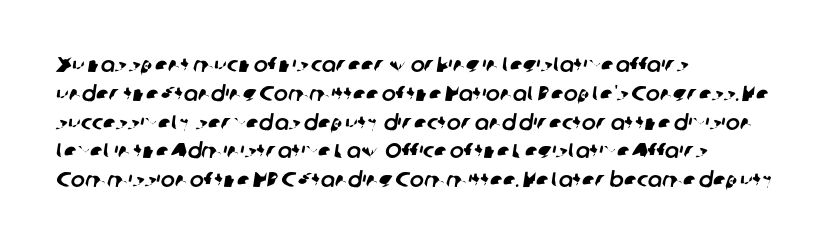
{"underline": "no", "align": "left", "line_spacing": "normal", "line_spacing_ratio": 1.37, "letter_spacing": "normal", "letter_spacing_em": 0.0, "glyph_px": 21}
